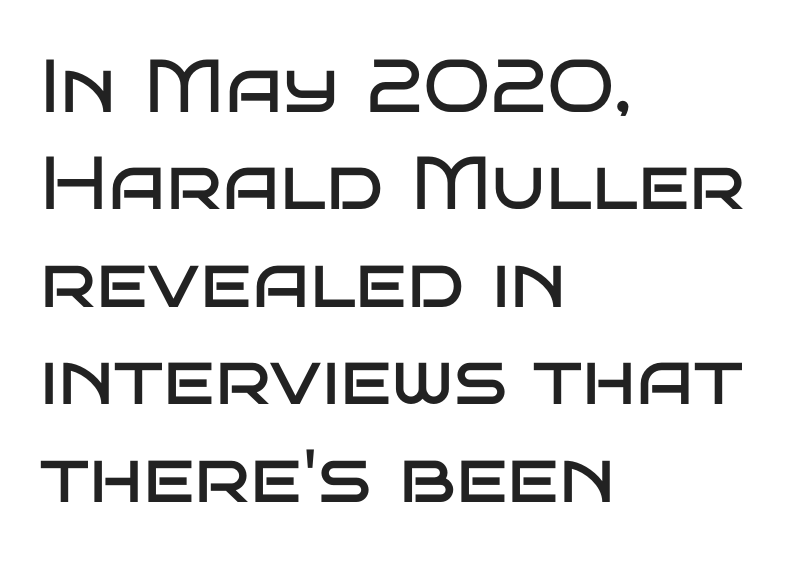
The image shows 75 px regular-weight, wide sans-serif type, upright; set left-aligned, normal line spacing (1.3x), normal letter spacing, not underlined; low stroke contrast and a large x-height.
